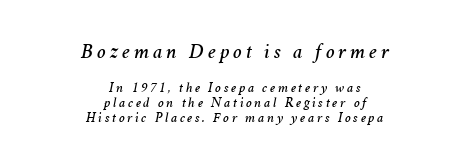
Two sizes are in play, and the larger belongs to the first block. Does the lettering tilt? It does — this is italic. This sample trades vertical openness for compactness between lines. Each row of text sits above clean, open space. Is the block centered? Yes — each line is placed symmetrically about the middle.
